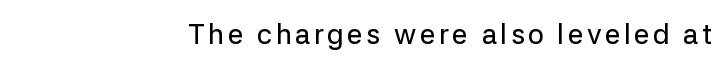
Q: Is the text italic (slanted)? A: No, it is upright.
Q: Is the typeface a serif or a sans-serif typeface? A: Sans-serif.
Q: Is the text underlined? A: No.
Q: Width (condensed, normal, or wide)? A: Normal.
Q: Stroke contrast? A: Low.
Q: x-height? A: Medium.
Q: Monospaced? A: No.
